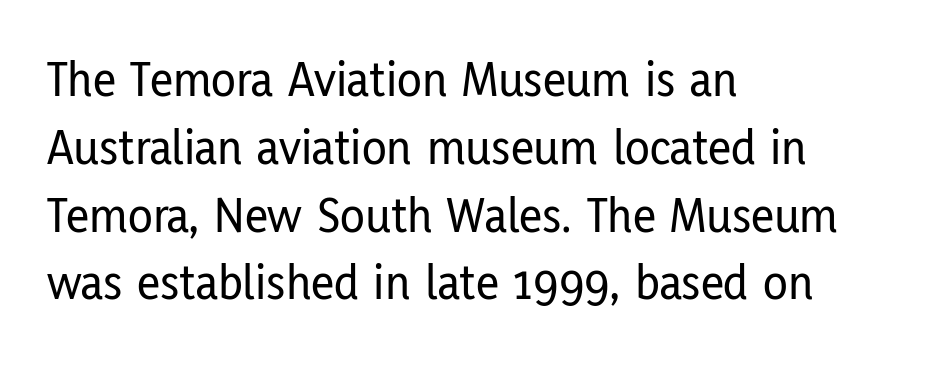
The image shows 51 px condensed sans-serif type, upright; set left-aligned, normal line spacing (1.33x), normal letter spacing, not underlined; low stroke contrast and a medium x-height.
